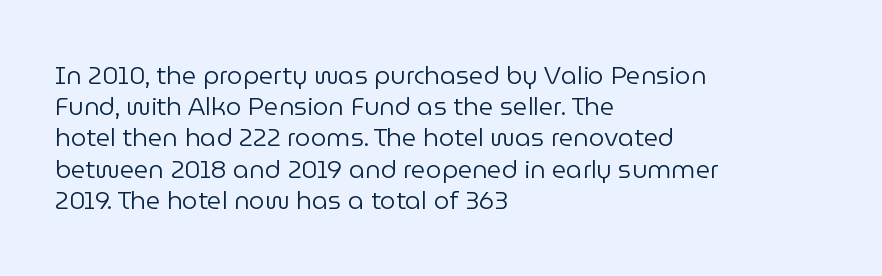
{"italic": "no", "bold": "no", "underline": "no", "align": "left", "line_spacing": "normal", "line_spacing_ratio": 1.25, "letter_spacing": "normal", "letter_spacing_em": 0.0, "glyph_px": 25}
